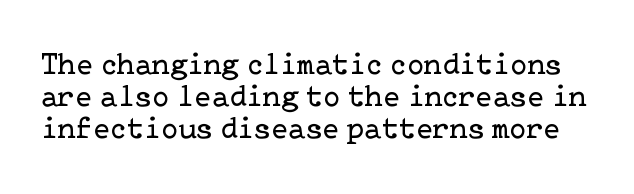
{"serif": "yes", "italic": "no", "bold": "no", "weight": "regular", "width": "normal", "stroke_contrast": "low", "x_height": "medium", "underline": "no", "line_spacing": "tight", "line_spacing_ratio": 1.04, "letter_spacing": "normal", "letter_spacing_em": 0.0, "glyph_px": 31}
